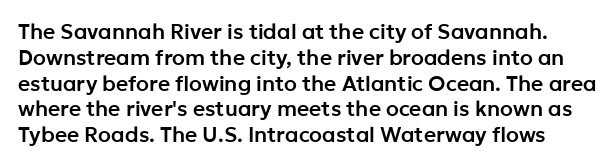
The image shows 21 px text type, upright; set line spacing 1.23x, normal letter spacing, not underlined.
